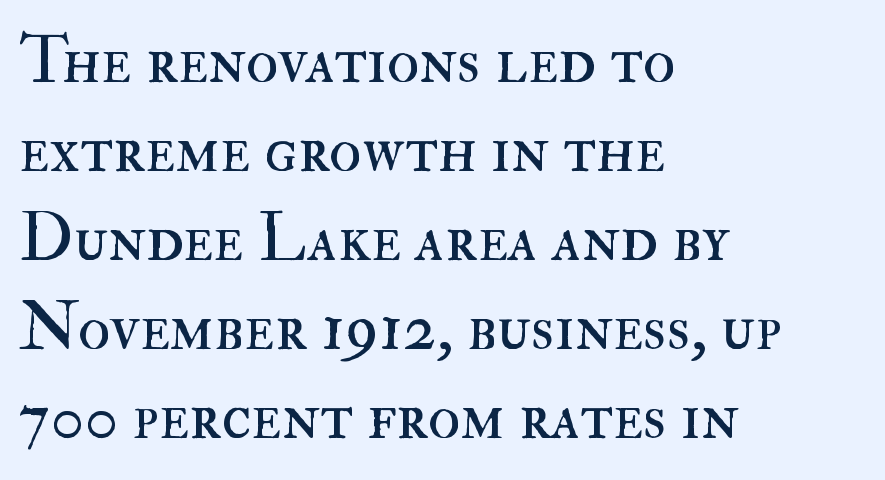
A clean baseline with only descenders dipping below it. What stands out about the letter spacing? Nothing — it is the standard amount. These lines are rendered in a variable-pitch font. Quick note: interline space is typical. A quiet, ordinary-to-light weight characterises the typeface.
